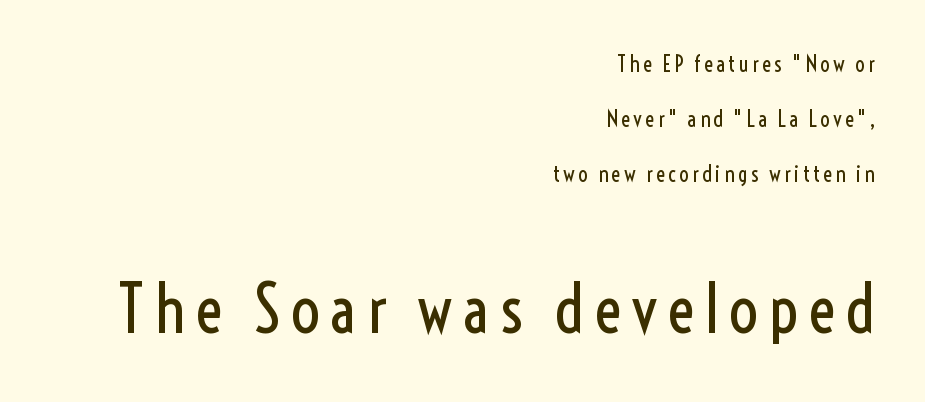
{"serif": "no", "italic": "no", "bold": "no", "weight": "regular", "width": "condensed", "x_height": "medium", "monospaced": "no", "underline": "no", "align": "right", "line_spacing": "loose", "line_spacing_ratio": 2.49, "larger_block": "second", "size_ratio": 3.0, "glyph_px": 66}
